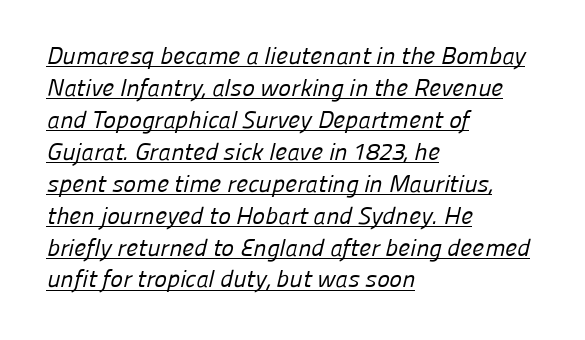
Short note: letters normally spaced. Each line of the rendering has a horizontal stroke beneath the glyphs. The typeface has the unassuming heft of standard copy or less. This rendering uses left alignment, leaving the right contour irregular. Regular leading.
